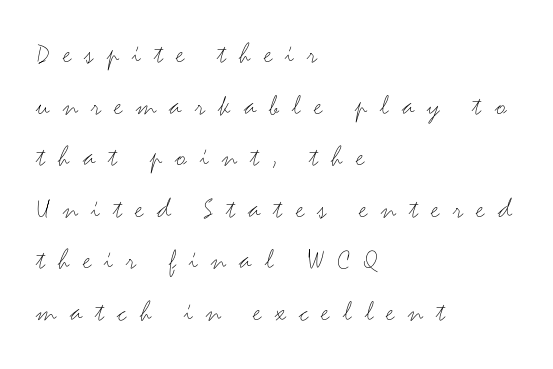
One-word summary of the alignment: left. Beneath every word, the page is bare. Think of a printed novel: that variable character pitch is what you see here. Caption: expanded tracking, letters set apart.
